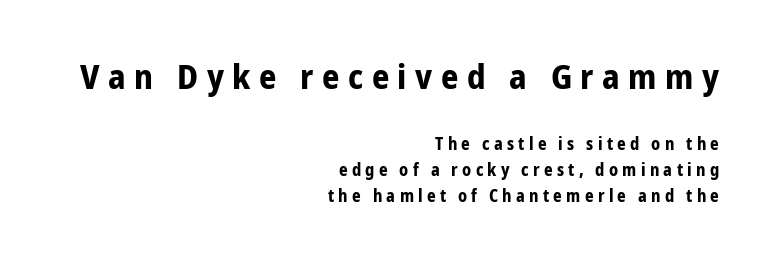
{"serif": "no", "italic": "no", "bold": "yes", "weight": "bold", "width": "condensed", "stroke_contrast": "low", "x_height": "medium", "monospaced": "no", "underline": "no", "align": "right", "line_spacing": "normal", "line_spacing_ratio": 1.52, "letter_spacing": "wide", "letter_spacing_em": 0.25, "larger_block": "first", "size_ratio": 2.0, "glyph_px": 34}
